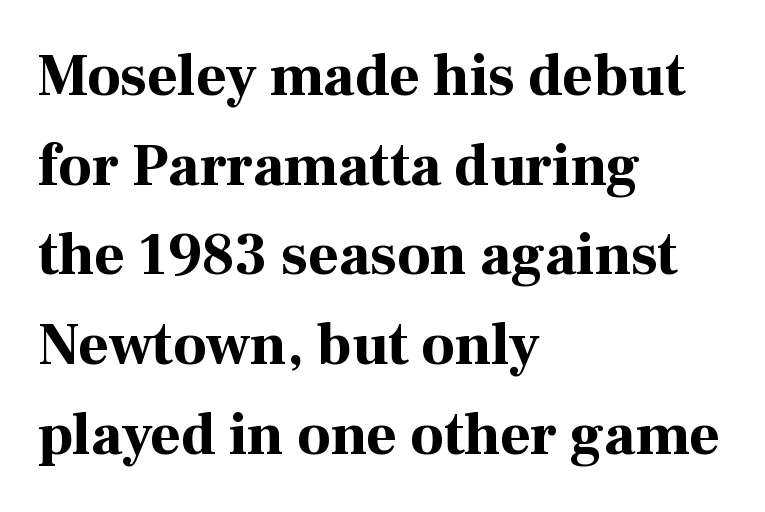
Has an underline been added? It has not. These lines are set flush left with a ragged right edge. The typography opts for an upright posture over an oblique one. Successive baselines arrive at the customary interval. Between one letter and the next there's only the usual sliver of space.
